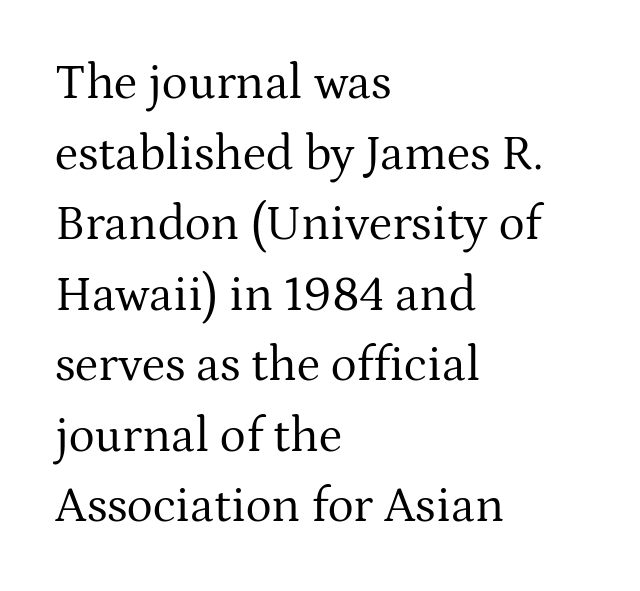
Q: Is the text bold? A: No.
Q: Is the text italic (slanted)? A: No, it is upright.
Q: Is the typeface a serif or a sans-serif typeface? A: Serif.
Q: Is the text underlined? A: No.
Q: How is the paragraph aligned? A: Left-aligned.
Q: Is the spacing between letters normal or unusually wide? A: Normal.
Q: Is the spacing between lines tight, normal or loose? A: Normal.
Q: Width (condensed, normal, or wide)? A: Normal.
Q: Stroke contrast? A: Medium.
Q: x-height? A: Medium.
Q: Monospaced? A: No.
